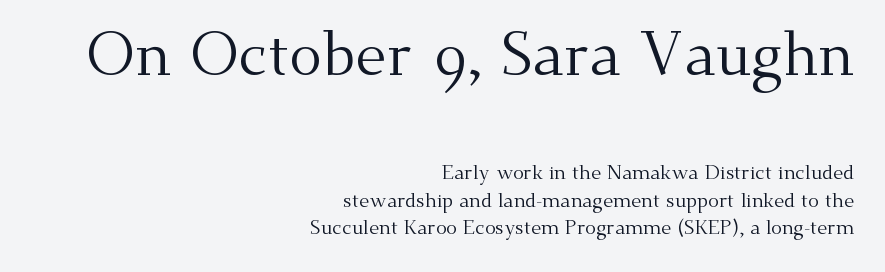
Q: Is the text bold? A: No.
Q: Is the text italic (slanted)? A: No, it is upright.
Q: Is the typeface a serif or a sans-serif typeface? A: Serif.
Q: Is the text underlined? A: No.
Q: How is the paragraph aligned? A: Right-aligned.
Q: Is the spacing between letters normal or unusually wide? A: Normal.
Q: Is the spacing between lines tight, normal or loose? A: Normal.
Q: Which block of text is set in a larger size, the first (top) or the second (bottom)? A: The first (top) one.
Q: Width (condensed, normal, or wide)? A: Normal.
Q: Stroke contrast? A: Medium.
Q: x-height? A: Small.
Q: Monospaced? A: No.
